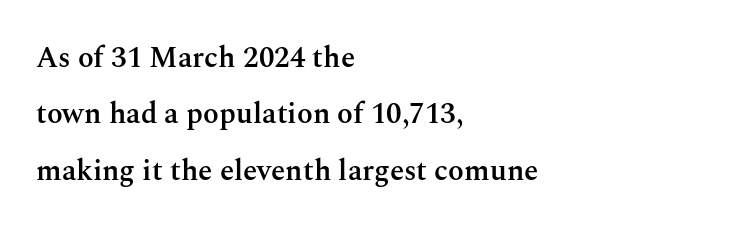
Q: Is the text bold? A: Semi-bold.
Q: Is the text italic (slanted)? A: No, it is upright.
Q: Is the typeface a serif or a sans-serif typeface? A: Serif.
Q: Is the text underlined? A: No.
Q: How is the paragraph aligned? A: Left-aligned.
Q: Is the spacing between letters normal or unusually wide? A: Normal.
Q: Is the spacing between lines tight, normal or loose? A: Loose.
Q: Width (condensed, normal, or wide)? A: Normal.
Q: Stroke contrast? A: Medium.
Q: x-height? A: Medium.
Q: Monospaced? A: No.
